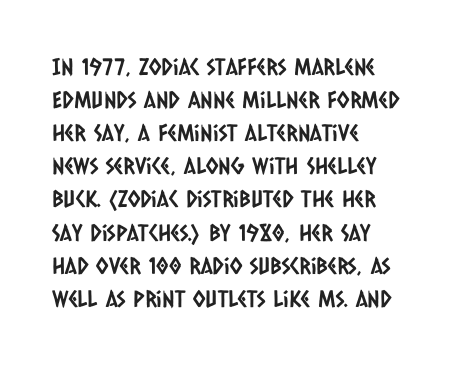
Q: Is the text underlined? A: No.
Q: How is the paragraph aligned? A: Left-aligned.
Q: Is the spacing between letters normal or unusually wide? A: Normal.
Q: Is the spacing between lines tight, normal or loose? A: Normal.
